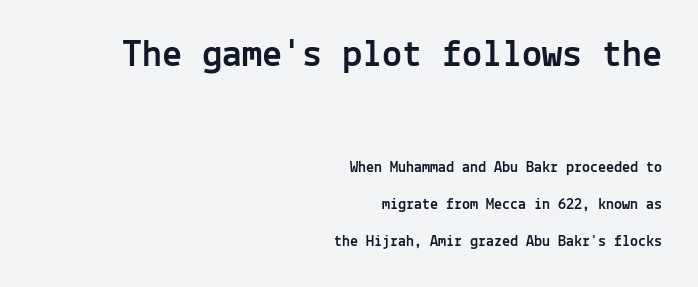
Q: Is the text italic (slanted)? A: No, it is upright.
Q: Is the typeface a serif or a sans-serif typeface? A: Sans-serif.
Q: Is the text underlined? A: No.
Q: How is the paragraph aligned? A: Right-aligned.
Q: Is the spacing between letters normal or unusually wide? A: Normal.
Q: Is the spacing between lines tight, normal or loose? A: Loose.
Q: Which block of text is set in a larger size, the first (top) or the second (bottom)? A: The first (top) one.
Q: Width (condensed, normal, or wide)? A: Normal.
Q: x-height? A: Medium.
Q: Monospaced? A: Yes.
